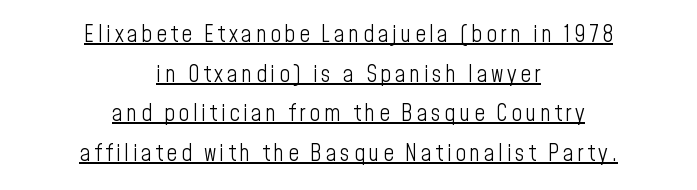
{"italic": "no", "bold": "no", "underline": "yes", "align": "center", "line_spacing_ratio": 1.72, "glyph_px": 23}
